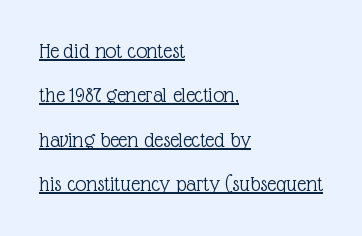
{"italic": "no", "bold": "no", "underline": "yes", "align": "left", "line_spacing": "loose", "line_spacing_ratio": 2.02, "letter_spacing": "normal", "letter_spacing_em": 0.0, "glyph_px": 22}
